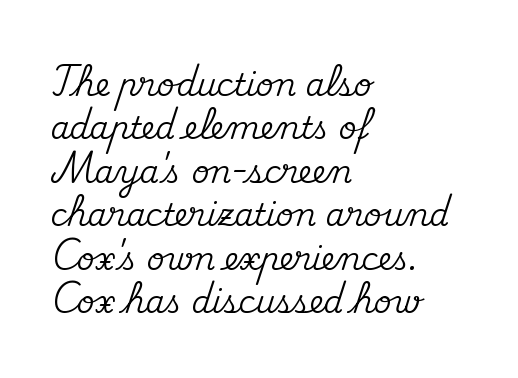
The image shows 31 px serif type; set left-aligned, normal line spacing (1.4x), normal letter spacing, not underlined; medium stroke contrast and a small x-height.
